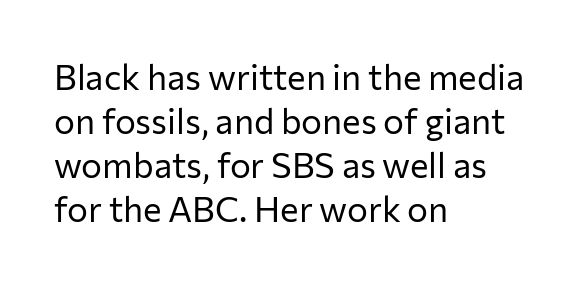
The image shows 35 px regular-weight sans-serif type, upright; set left-aligned, normal line spacing (1.26x), normal letter spacing, not underlined; low stroke contrast and a medium x-height.
